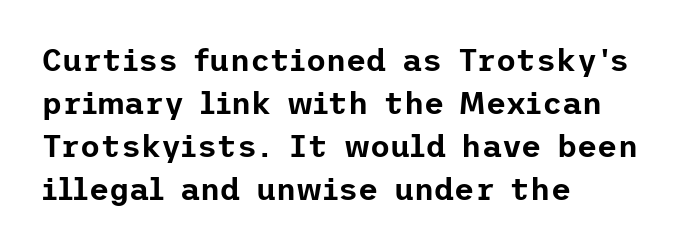
Q: Is the text italic (slanted)? A: No, it is upright.
Q: Is the typeface a serif or a sans-serif typeface? A: Sans-serif.
Q: Is the text underlined? A: No.
Q: How is the paragraph aligned? A: Left-aligned.
Q: Is the spacing between letters normal or unusually wide? A: Normal.
Q: Is the spacing between lines tight, normal or loose? A: Normal.
Q: Width (condensed, normal, or wide)? A: Normal.
Q: Stroke contrast? A: Low.
Q: x-height? A: Medium.
